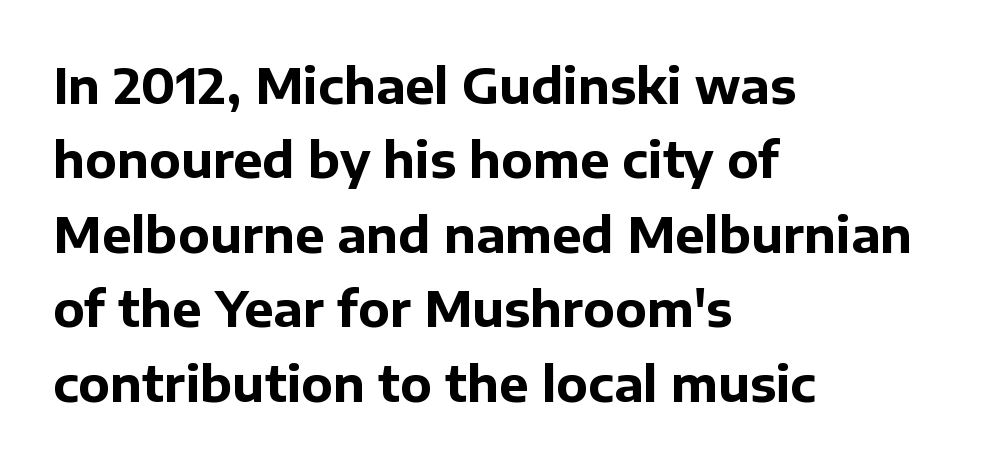
{"serif": "no", "italic": "no", "bold": "yes", "weight": "bold", "width": "normal", "stroke_contrast": "low", "x_height": "medium", "monospaced": "no", "underline": "no", "align": "left", "line_spacing": "normal", "line_spacing_ratio": 1.52, "letter_spacing": "normal", "letter_spacing_em": 0.0, "glyph_px": 49}
